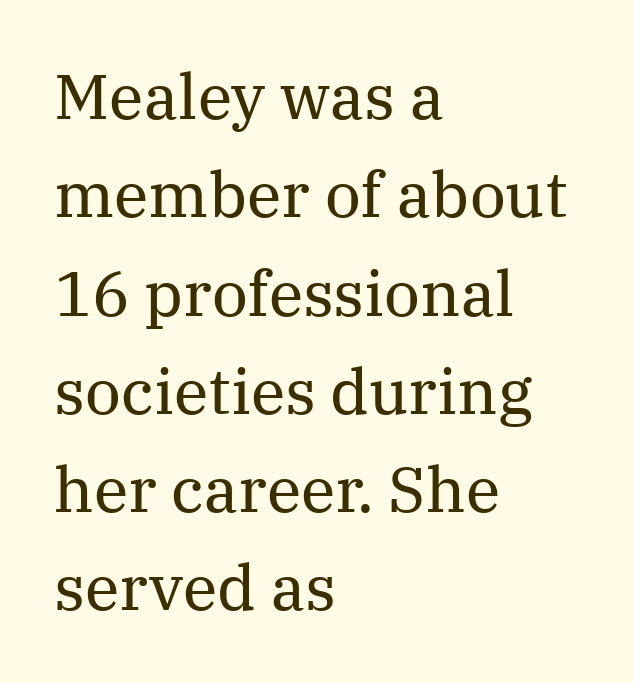
Descender tails drop into unmarked territory. These lines are rendered in a variable-pitch font. Left-aligned paragraph, ragged on the right. Quick note: interline space is typical. Stems and bowls with no extra thickness — not bold.
